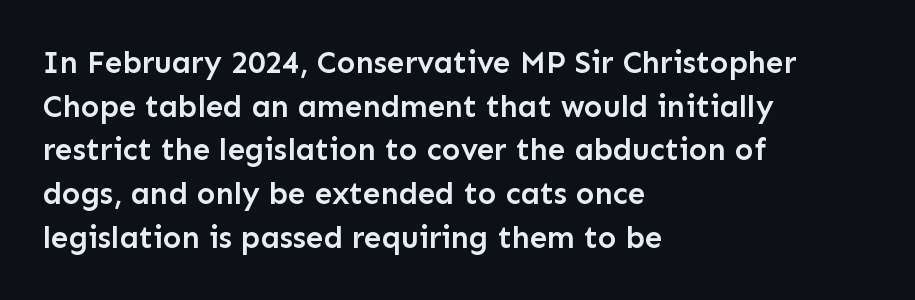
The image shows 31 px semibold sans-serif type, upright; set left-aligned, normal line spacing (1.41x), normal letter spacing, not underlined; low stroke contrast and a medium x-height.
